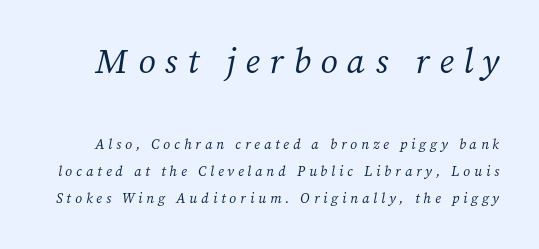
The image shows 35 px regular-weight serif type, italic (leaning right); set loose line spacing (1.94x), unusually wide letter spacing (+0.28 em), not underlined; the first (top) block is 2.5x larger; medium stroke contrast and a medium x-height.
